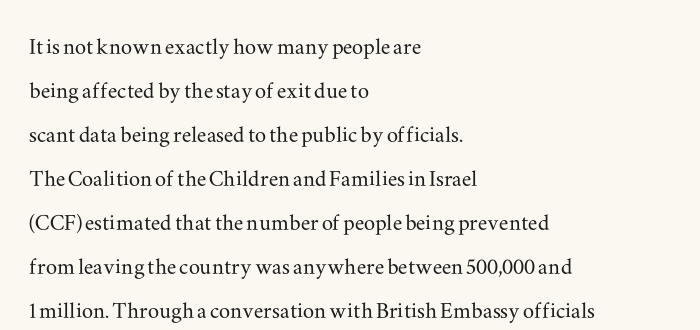
Q: Is the text italic (slanted)? A: No, it is upright.
Q: Is the typeface a serif or a sans-serif typeface? A: Serif.
Q: Is the text underlined? A: No.
Q: How is the paragraph aligned? A: Left-aligned.
Q: Is the spacing between letters normal or unusually wide? A: Normal.
Q: Is the spacing between lines tight, normal or loose? A: Normal.
Q: Width (condensed, normal, or wide)? A: Wide.
Q: Stroke contrast? A: Medium.
Q: x-height? A: Small.
Q: Monospaced? A: No.
